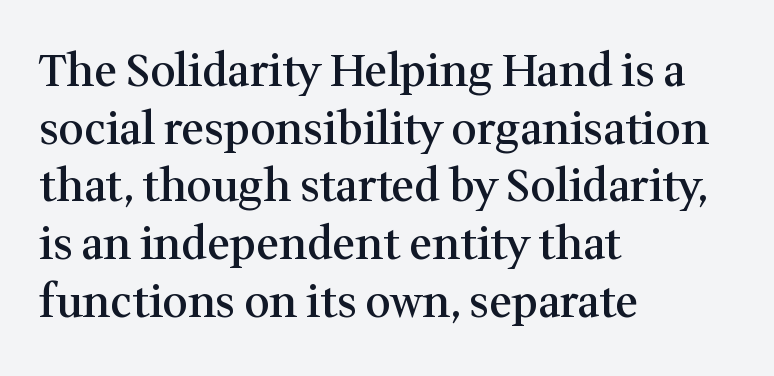
Q: Is the text bold? A: Semi-bold.
Q: Is the text italic (slanted)? A: No, it is upright.
Q: Is the typeface a serif or a sans-serif typeface? A: Serif.
Q: Is the text underlined? A: No.
Q: How is the paragraph aligned? A: Left-aligned.
Q: Is the spacing between letters normal or unusually wide? A: Normal.
Q: Is the spacing between lines tight, normal or loose? A: Normal.
Q: Width (condensed, normal, or wide)? A: Normal.
Q: Stroke contrast? A: Medium.
Q: x-height? A: Medium.
Q: Monospaced? A: No.
